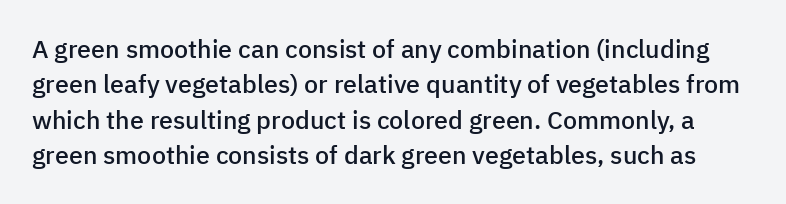
Here the glyphs are tracked normally, forming tight word shapes. Vertical strokes here are truly vertical. Horizontal bands of white between lines are of average thickness. Any mark beneath the type? The region is blank. Caption: semibold face, moderately heavy strokes.
